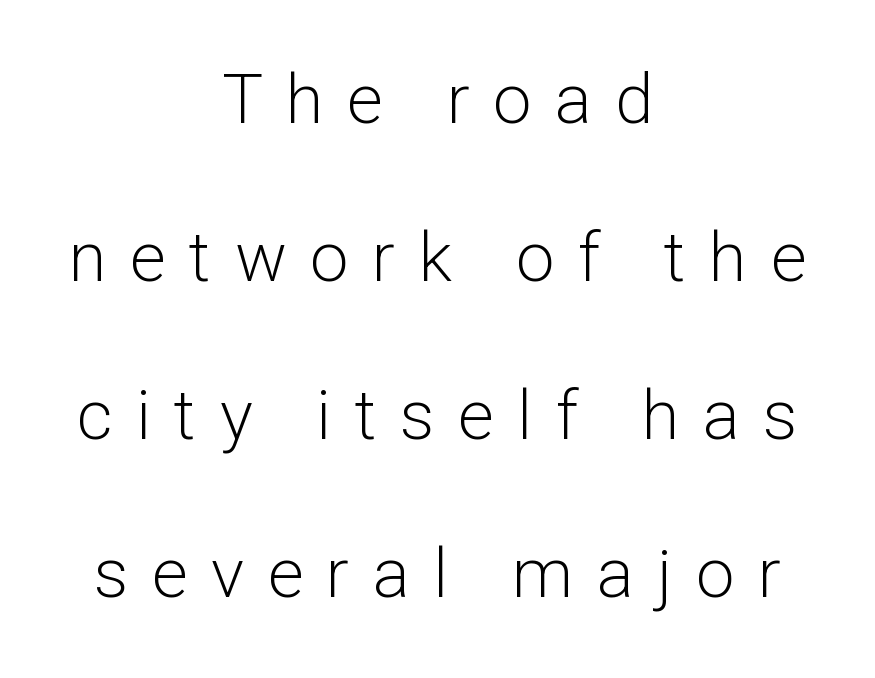
Q: Is the text bold? A: No.
Q: Is the text italic (slanted)? A: No, it is upright.
Q: Is the typeface a serif or a sans-serif typeface? A: Sans-serif.
Q: Is the text underlined? A: No.
Q: How is the paragraph aligned? A: Centered.
Q: Is the spacing between letters normal or unusually wide? A: Unusually wide.
Q: Is the spacing between lines tight, normal or loose? A: Loose.
Q: Width (condensed, normal, or wide)? A: Normal.
Q: Stroke contrast? A: Low.
Q: x-height? A: Medium.
Q: Monospaced? A: No.
